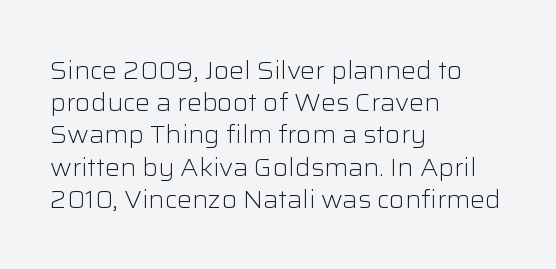
Q: Is the text bold? A: No.
Q: Is the text italic (slanted)? A: No, it is upright.
Q: Is the text underlined? A: No.
Q: How is the paragraph aligned? A: Left-aligned.
Q: Is the spacing between letters normal or unusually wide? A: Normal.
Q: Is the spacing between lines tight, normal or loose? A: Normal.
